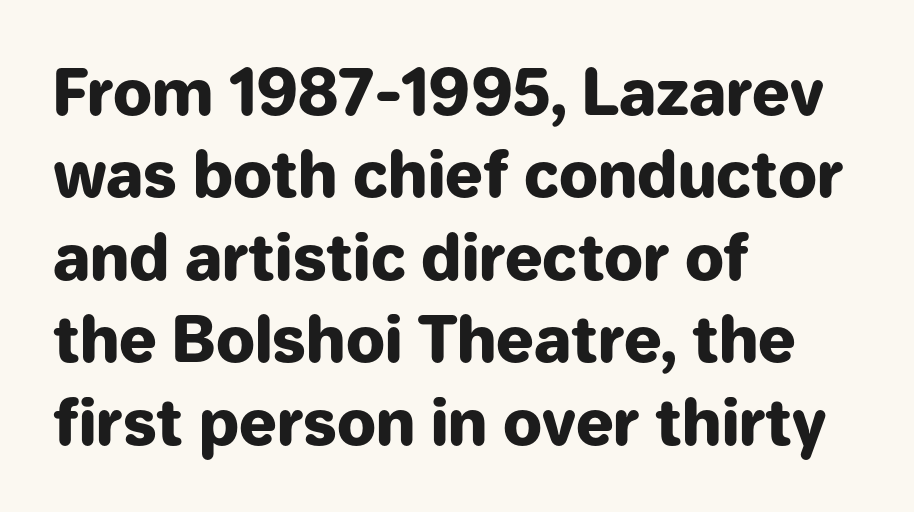
Q: Is the text bold? A: Yes.
Q: Is the text italic (slanted)? A: No, it is upright.
Q: Is the typeface a serif or a sans-serif typeface? A: Sans-serif.
Q: Is the text underlined? A: No.
Q: How is the paragraph aligned? A: Left-aligned.
Q: Is the spacing between letters normal or unusually wide? A: Normal.
Q: Is the spacing between lines tight, normal or loose? A: Normal.
Q: Width (condensed, normal, or wide)? A: Normal.
Q: Stroke contrast? A: Low.
Q: x-height? A: Medium.
Q: Monospaced? A: No.
